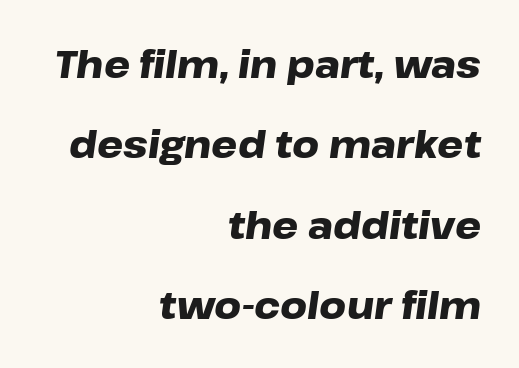
These lines keep a tight, regular rhythm from letter to letter. Glance below the letters and you will spot only blank space. This is oblique type, the kind used for emphasis or titles. Baseline-to-baseline distance is far greater than the letter height. Horizontal alignment here is rightward, an uncommon choice for prose.
